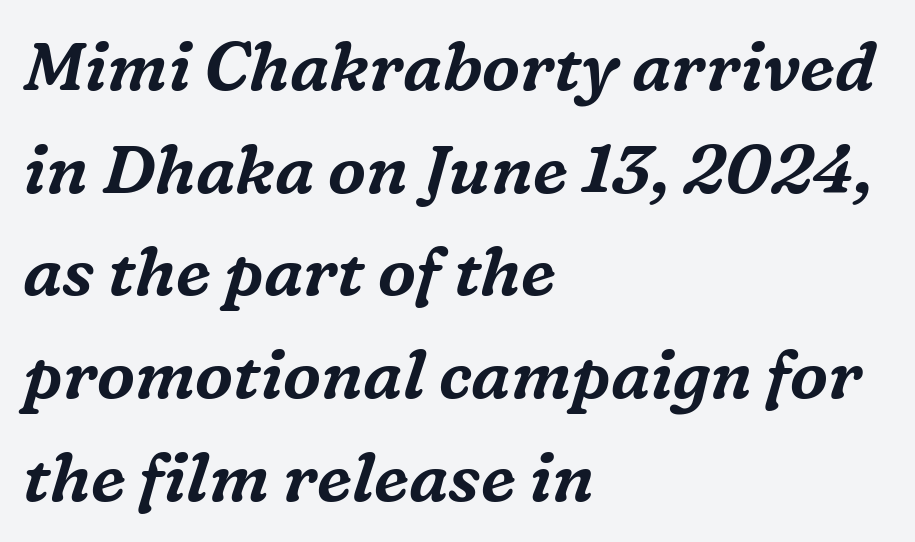
{"serif": "yes", "italic": "yes", "lean": "right", "slant_degrees": 16, "width": "normal", "stroke_contrast": "medium", "x_height": "medium", "monospaced": "no", "underline": "no", "align": "left", "line_spacing": "normal", "line_spacing_ratio": 1.51, "letter_spacing": "normal", "letter_spacing_em": 0.0, "glyph_px": 68}
